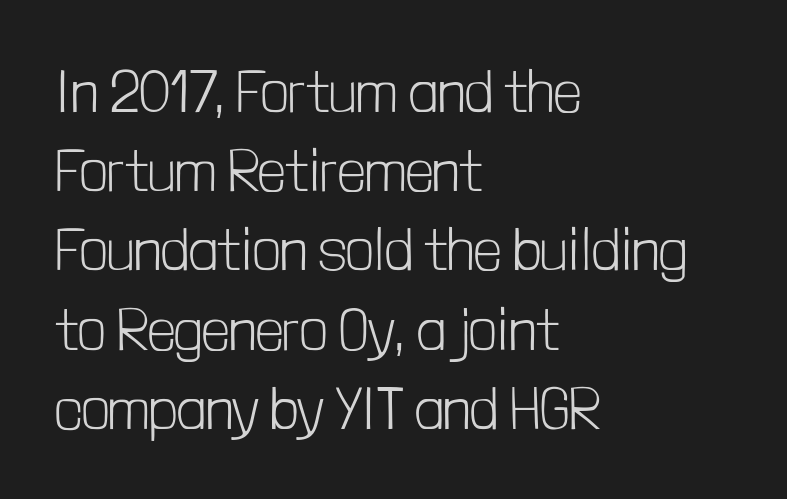
{"serif": "no", "italic": "no", "bold": "no", "weight": "light", "width": "condensed", "stroke_contrast": "low", "x_height": "medium", "monospaced": "no", "underline": "no", "align": "left", "line_spacing": "normal", "line_spacing_ratio": 1.32, "letter_spacing": "normal", "letter_spacing_em": 0.0, "glyph_px": 60}
